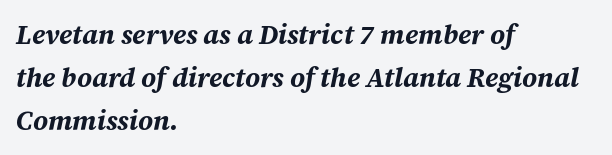
{"italic": "yes", "lean": "right", "slant_degrees": 12, "bold": "yes", "underline": "no", "align": "left", "line_spacing": "normal", "line_spacing_ratio": 1.59, "letter_spacing": "normal", "letter_spacing_em": 0.0, "glyph_px": 27}
